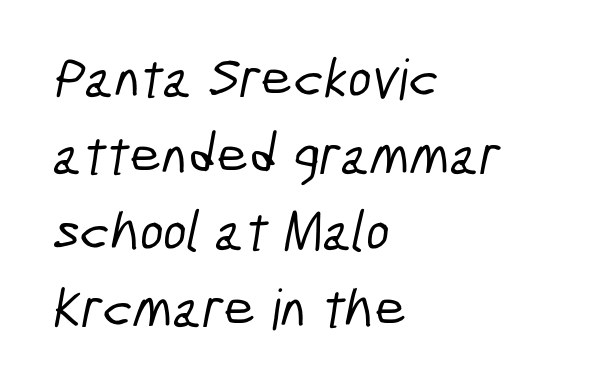
{"serif": "no", "width": "condensed", "stroke_contrast": "low", "x_height": "medium", "monospaced": "no", "underline": "no", "align": "left", "line_spacing": "normal", "line_spacing_ratio": 1.37, "letter_spacing": "normal", "letter_spacing_em": 0.0, "glyph_px": 56}
